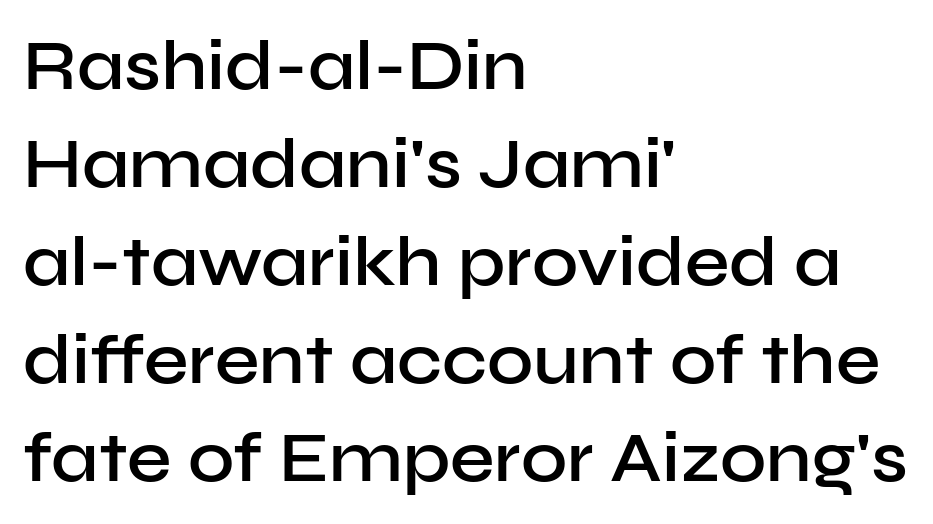
The image shows 71 px semibold sans-serif type, upright; set left-aligned, normal line spacing (1.38x), normal letter spacing, not underlined; low stroke contrast and a medium x-height.
